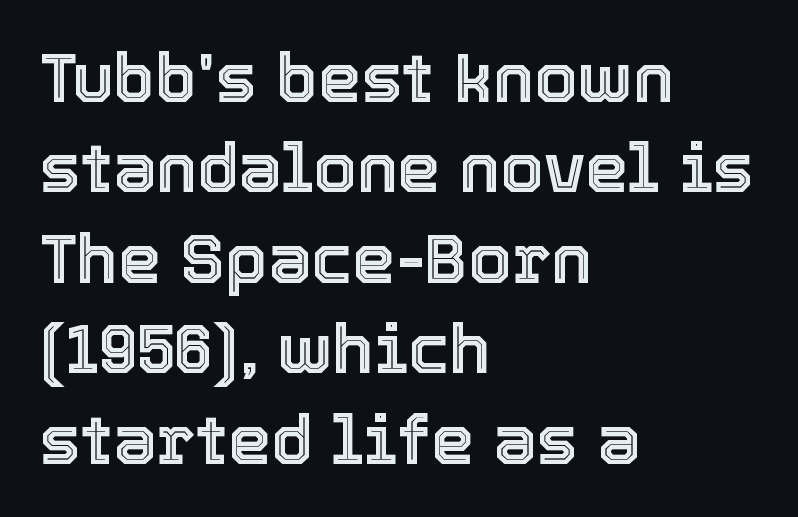
The image shows 69 px text type, upright; set left-aligned, normal line spacing (1.31x), normal letter spacing, not underlined; a medium x-height.
